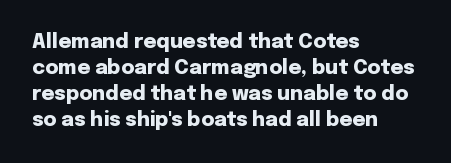
{"italic": "no", "bold": "yes", "underline": "no", "align": "left", "line_spacing": "normal", "line_spacing_ratio": 1.3, "letter_spacing": "normal", "letter_spacing_em": 0.0, "glyph_px": 20}
